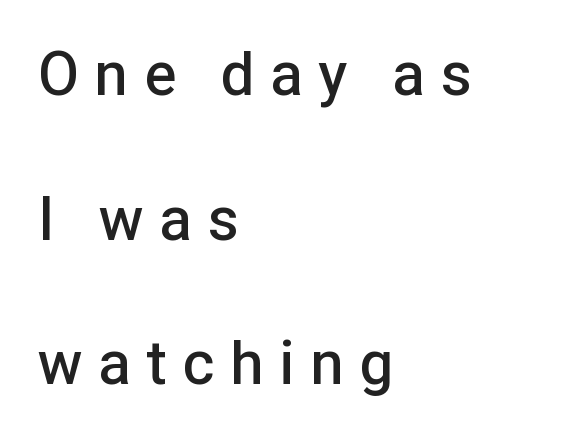
The image shows 60 px semibold sans-serif type, upright; set left-aligned, loose line spacing (2.41x), unusually wide letter spacing (+0.28 em), not underlined; low stroke contrast and a medium x-height.
